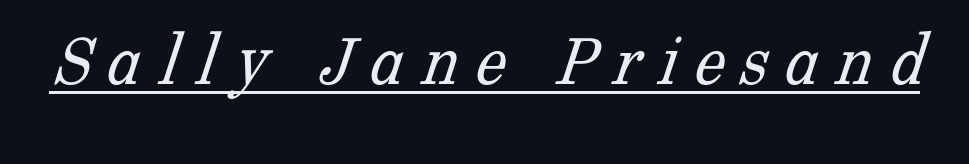
The line texture is sparse and dotted thanks to wide tracking. Proportional: the letters do not fall into vertical columns. Letters have the restrained weight of plain body copy at most. Honestly, the underline is the first thing you notice here. Typographically, this falls in the serif category.
